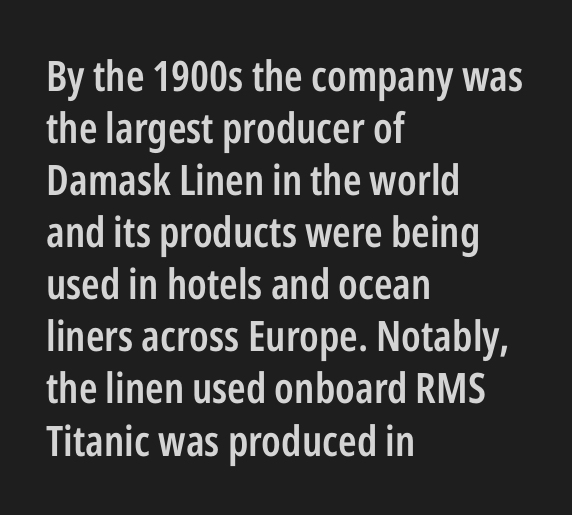
If you drew a line through each stem, it would be perfectly vertical. A bit beefed up — I'd call it semibold rather than bold. Lines of text with bare space underneath. Teacher's note: observe the even left margin — that is flush-left alignment.
